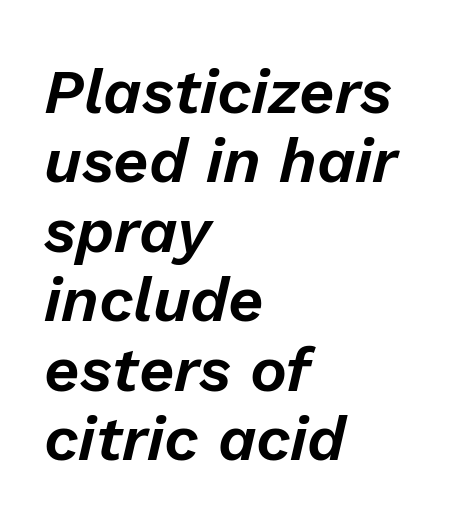
{"italic": "yes", "lean": "right", "slant_degrees": 13, "width": "normal", "stroke_contrast": "low", "x_height": "medium", "monospaced": "no", "underline": "no", "align": "left", "line_spacing": "tight", "line_spacing_ratio": 1.12, "letter_spacing": "normal", "letter_spacing_em": 0.0, "glyph_px": 62}
